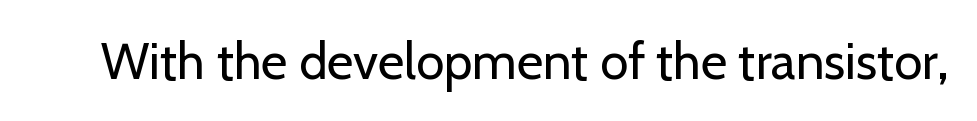
The image shows 51 px regular-weight sans-serif type, upright; set normal letter spacing, not underlined; low stroke contrast and a medium x-height.
